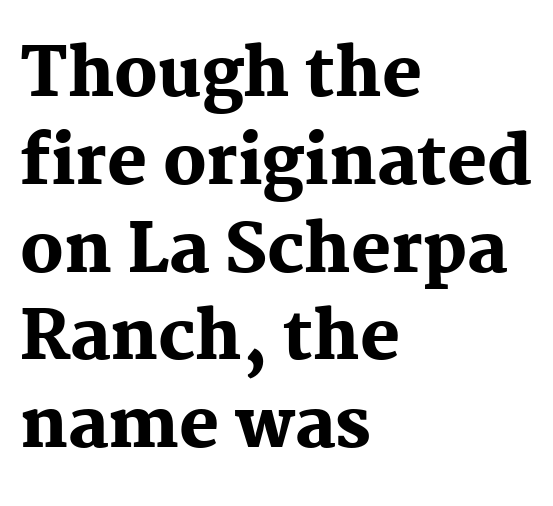
The face used here is proportionally spaced, like ordinary book or web type. Ascenders rise straight up at ninety degrees. The string is rendered with underlining switched off. Students, note that the glyphs here touch the page at normal intervals. Vertical spacing — default. Little horizontal feet cap the strokes, marking this as serif type.
